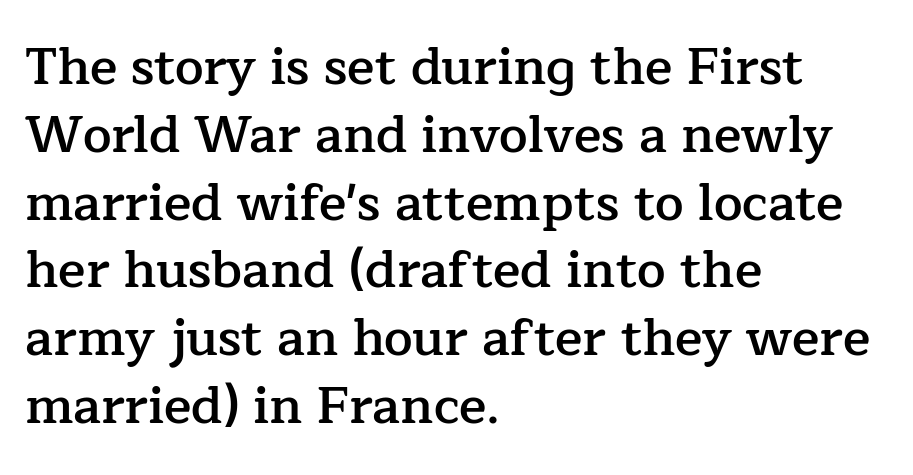
The image shows 51 px semibold serif type, upright; set left-aligned, normal line spacing (1.33x), normal letter spacing, not underlined; low stroke contrast and a medium x-height.
